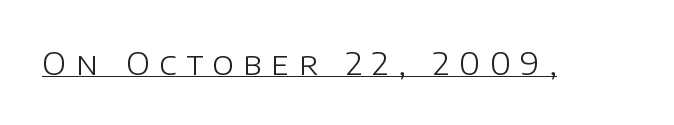
Emphasis is given by a line drawn under the lettering. Stroke mass is kept to a normal reading level or below. The type sits square on the baseline with zero lean. In terms of letterspacing, this is a distinctly airy, spread setting.
